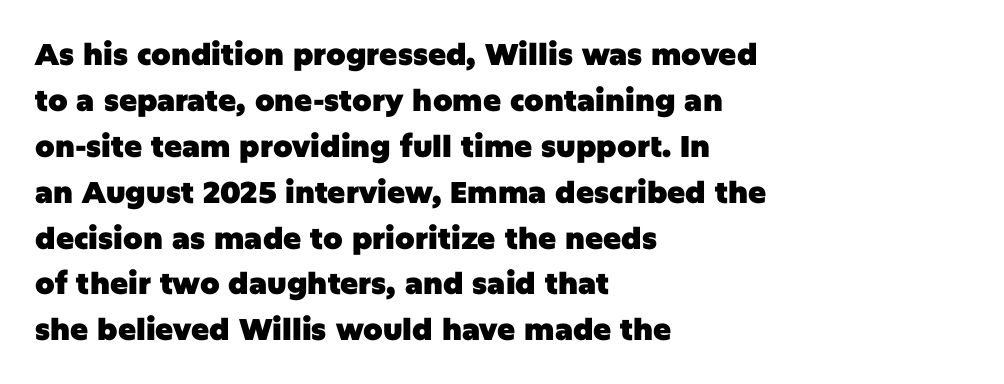
The image shows 30 px heavy sans-serif type, upright; set left-aligned, normal line spacing (1.53x), normal letter spacing, not underlined; low stroke contrast and a large x-height.
